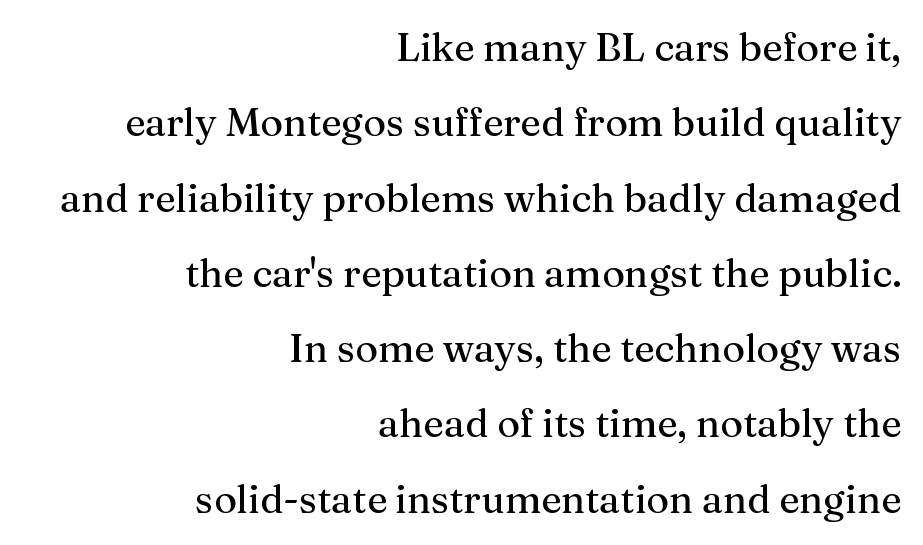
The image shows 39 px serif type, upright; set right-aligned, loose line spacing (1.93x), normal letter spacing, not underlined; medium stroke contrast and a medium x-height.
